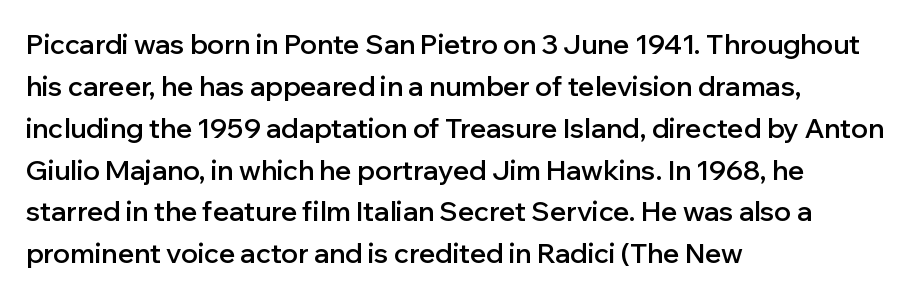
{"italic": "no", "bold": "semi", "underline": "no", "align": "left", "line_spacing": "normal", "line_spacing_ratio": 1.55, "letter_spacing": "normal", "letter_spacing_em": 0.0, "glyph_px": 27}
